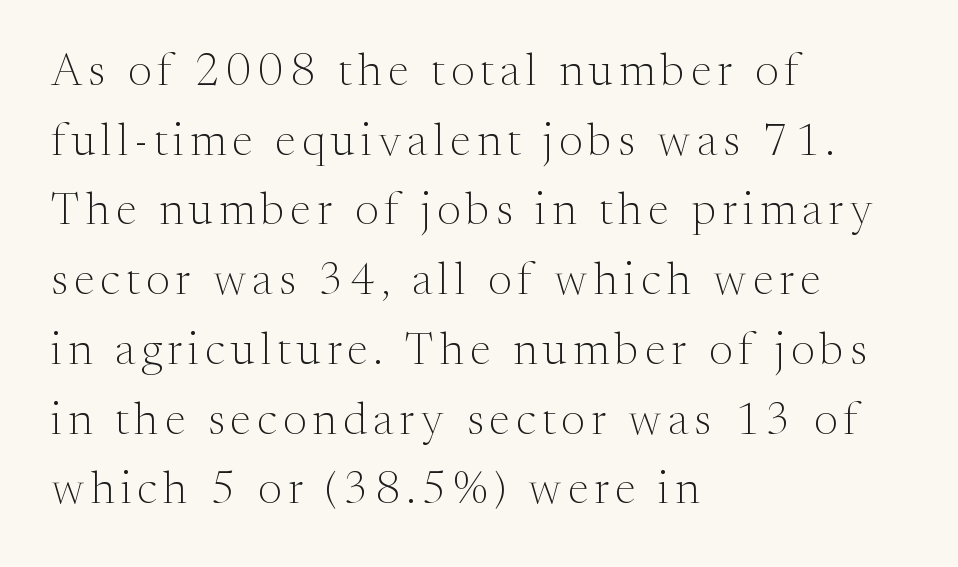
The image shows 45 px light serif type, upright; set left-aligned, normal line spacing (1.55x), not underlined; medium stroke contrast and a medium x-height.
